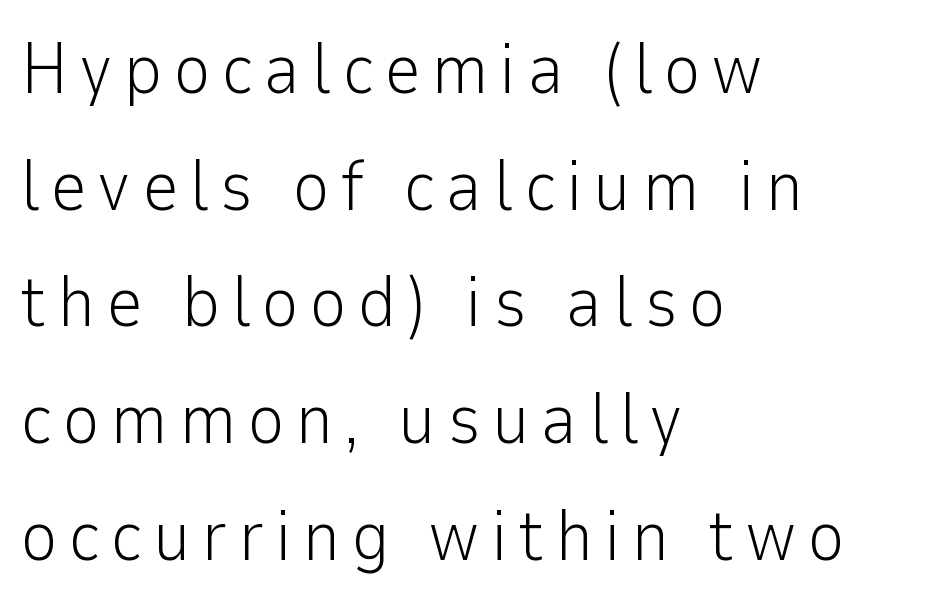
The image shows 72 px light sans-serif type, upright; set left-aligned, normal line spacing (1.62x), not underlined; low stroke contrast and a medium x-height.
